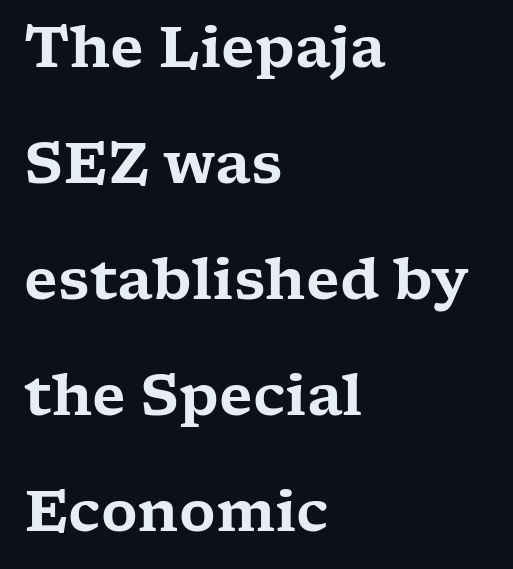
{"serif": "yes", "italic": "no", "width": "wide", "stroke_contrast": "low", "x_height": "medium", "monospaced": "no", "underline": "no", "align": "left", "line_spacing": "loose", "line_spacing_ratio": 2.07, "letter_spacing": "normal", "letter_spacing_em": 0.0, "glyph_px": 56}
